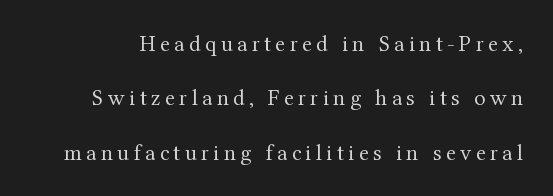
Q: Is the text bold? A: No.
Q: Is the text italic (slanted)? A: No, it is upright.
Q: Is the text underlined? A: No.
Q: Is the spacing between lines tight, normal or loose? A: Loose.
